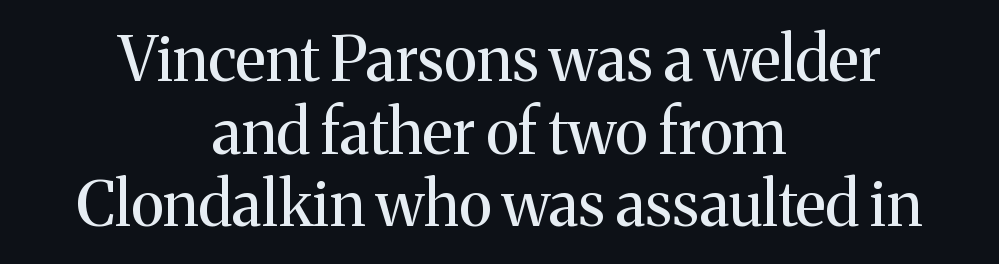
{"serif": "yes", "italic": "no", "bold": "no", "weight": "regular", "width": "normal", "stroke_contrast": "medium", "x_height": "medium", "monospaced": "no", "underline": "no", "align": "center", "line_spacing_ratio": 1.17, "letter_spacing": "normal", "letter_spacing_em": 0.0, "glyph_px": 62}
